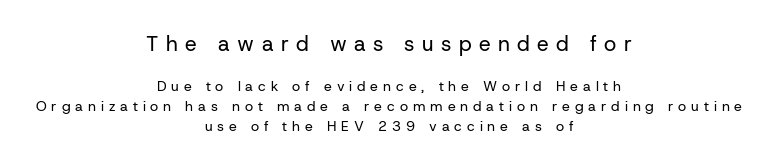
The image shows 21 px text type, upright; set centered, normal line spacing (1.43x), unusually wide letter spacing (+0.35 em), not underlined; the first (top) block is 1.5x larger.
